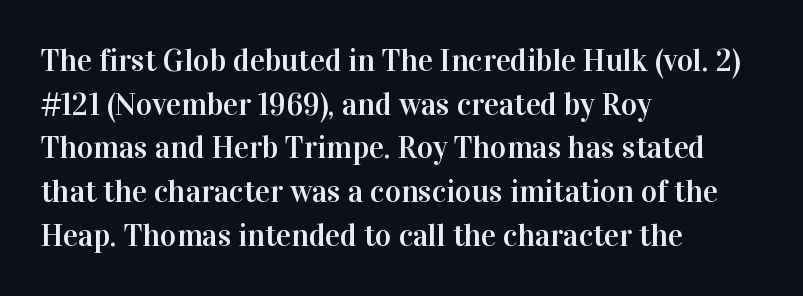
{"serif": "yes", "italic": "no", "width": "normal", "stroke_contrast": "high", "x_height": "medium", "monospaced": "no", "underline": "no", "align": "left", "line_spacing": "normal", "line_spacing_ratio": 1.41, "letter_spacing": "normal", "letter_spacing_em": 0.0, "glyph_px": 31}
